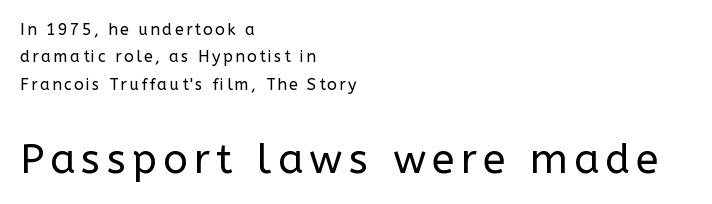
{"serif": "no", "italic": "no", "bold": "no", "weight": "regular", "width": "normal", "stroke_contrast": "low", "x_height": "medium", "monospaced": "no", "underline": "no", "align": "left", "line_spacing_ratio": 1.71, "larger_block": "second", "size_ratio": 2.56, "glyph_px": 41}
